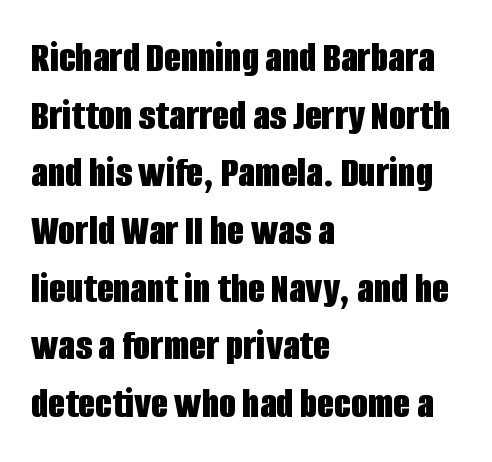
{"serif": "no", "italic": "no", "bold": "yes", "weight": "bold", "width": "condensed", "stroke_contrast": "low", "x_height": "large", "monospaced": "no", "underline": "no", "align": "left", "line_spacing": "normal", "line_spacing_ratio": 1.31, "letter_spacing": "normal", "letter_spacing_em": 0.0, "glyph_px": 44}
